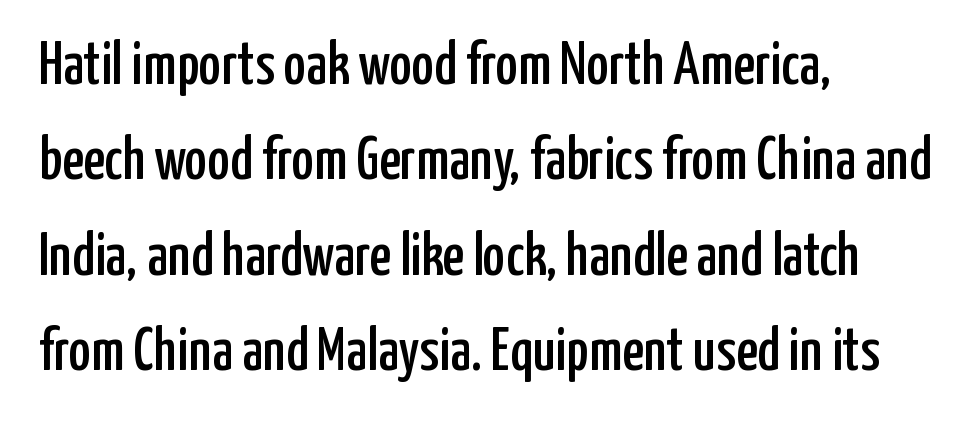
{"serif": "no", "italic": "no", "width": "condensed", "stroke_contrast": "low", "x_height": "medium", "monospaced": "no", "underline": "no", "align": "left", "line_spacing": "normal", "line_spacing_ratio": 1.59, "letter_spacing": "normal", "letter_spacing_em": 0.0, "glyph_px": 60}
